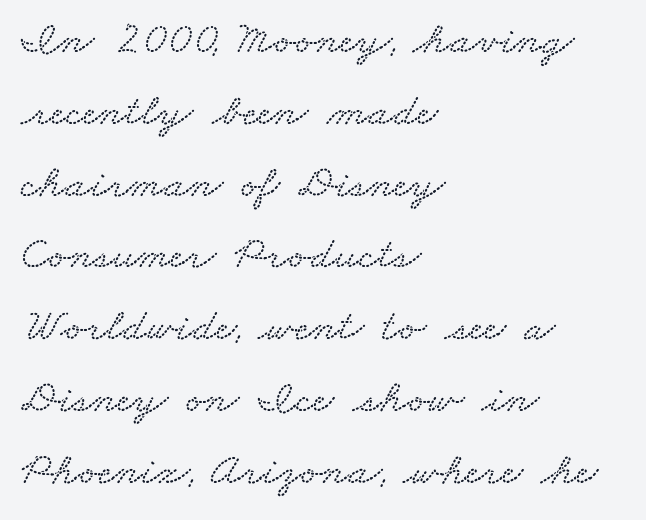
{"width": "wide", "stroke_contrast": "low", "x_height": "small", "monospaced": "no", "underline": "no", "align": "left", "line_spacing": "normal", "line_spacing_ratio": 1.56, "letter_spacing": "normal", "letter_spacing_em": 0.0, "glyph_px": 46}
